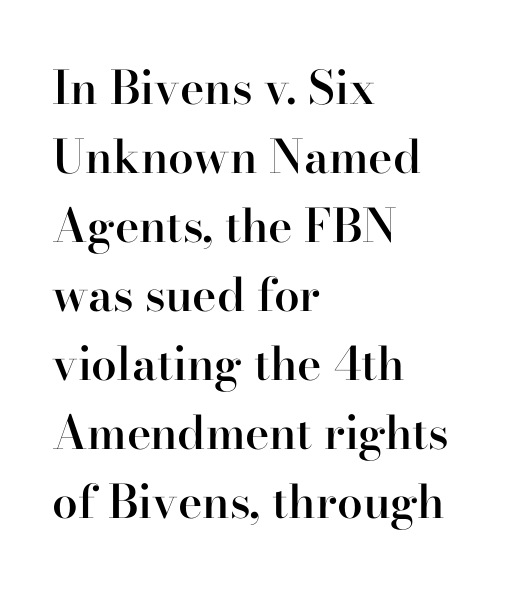
Q: Is the text bold? A: Semi-bold.
Q: Is the text italic (slanted)? A: No, it is upright.
Q: Is the typeface a serif or a sans-serif typeface? A: Serif.
Q: Is the text underlined? A: No.
Q: How is the paragraph aligned? A: Left-aligned.
Q: Is the spacing between letters normal or unusually wide? A: Normal.
Q: Is the spacing between lines tight, normal or loose? A: Normal.
Q: Width (condensed, normal, or wide)? A: Normal.
Q: Stroke contrast? A: High.
Q: x-height? A: Small.
Q: Monospaced? A: No.
